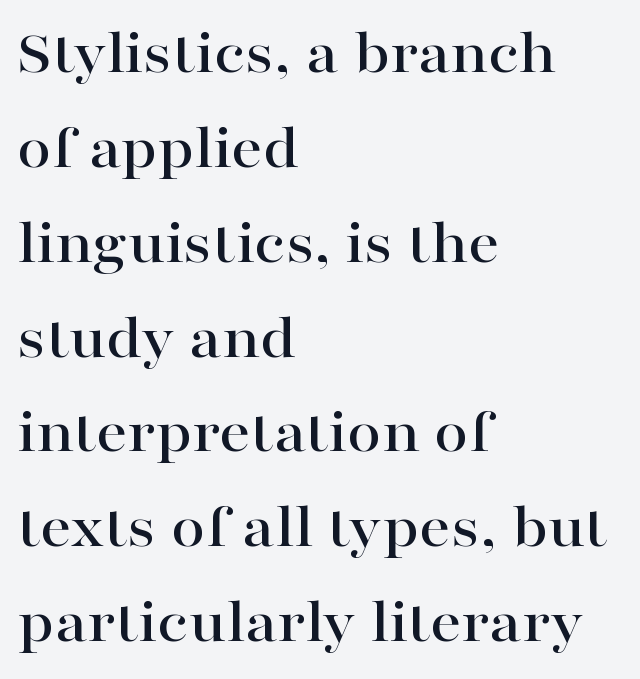
{"serif": "yes", "italic": "no", "width": "wide", "stroke_contrast": "high", "x_height": "medium", "monospaced": "no", "underline": "no", "align": "left", "line_spacing": "normal", "line_spacing_ratio": 1.53, "letter_spacing": "normal", "letter_spacing_em": 0.0, "glyph_px": 62}
